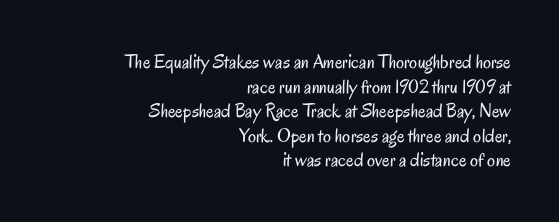
{"italic": "no", "bold": "no", "underline": "no", "align": "right", "line_spacing_ratio": 1.23, "letter_spacing": "normal", "letter_spacing_em": 0.0, "glyph_px": 20}
